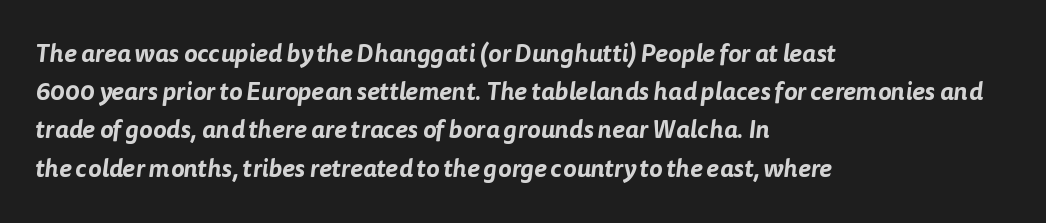
Horizontally, the lines are justified to the leading edge only. These lines sit exactly where default settings would place them. The tracking reads as untouched default to a designer's eye. The string is rendered with underlining switched off.
